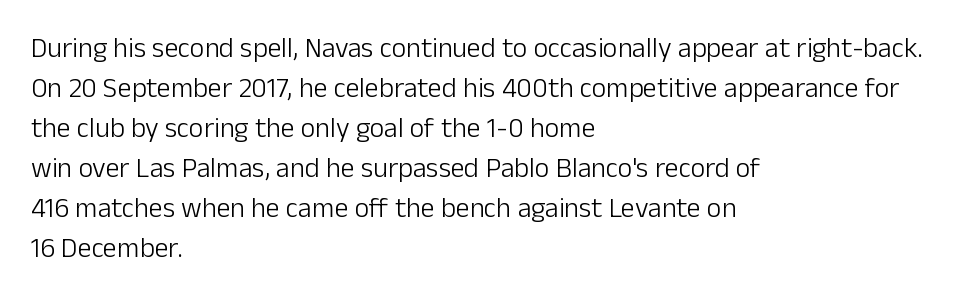
Q: Is the text bold? A: No.
Q: Is the text italic (slanted)? A: No, it is upright.
Q: Is the typeface a serif or a sans-serif typeface? A: Sans-serif.
Q: Is the text underlined? A: No.
Q: How is the paragraph aligned? A: Left-aligned.
Q: Is the spacing between letters normal or unusually wide? A: Normal.
Q: Is the spacing between lines tight, normal or loose? A: Normal.
Q: Width (condensed, normal, or wide)? A: Normal.
Q: Stroke contrast? A: Low.
Q: x-height? A: Medium.
Q: Monospaced? A: No.
